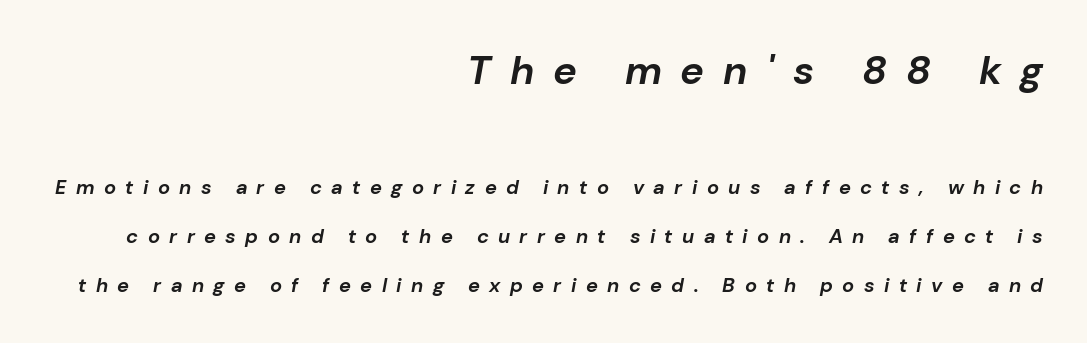
Q: Is the text bold? A: Yes.
Q: Is the text italic (slanted)? A: Yes, it leans right by about 10 degrees.
Q: Is the text underlined? A: No.
Q: How is the paragraph aligned? A: Right-aligned.
Q: Is the spacing between letters normal or unusually wide? A: Unusually wide.
Q: Is the spacing between lines tight, normal or loose? A: Loose.
Q: Which block of text is set in a larger size, the first (top) or the second (bottom)? A: The first (top) one.
Q: Width (condensed, normal, or wide)? A: Normal.
Q: Stroke contrast? A: Low.
Q: x-height? A: Medium.
Q: Monospaced? A: No.
